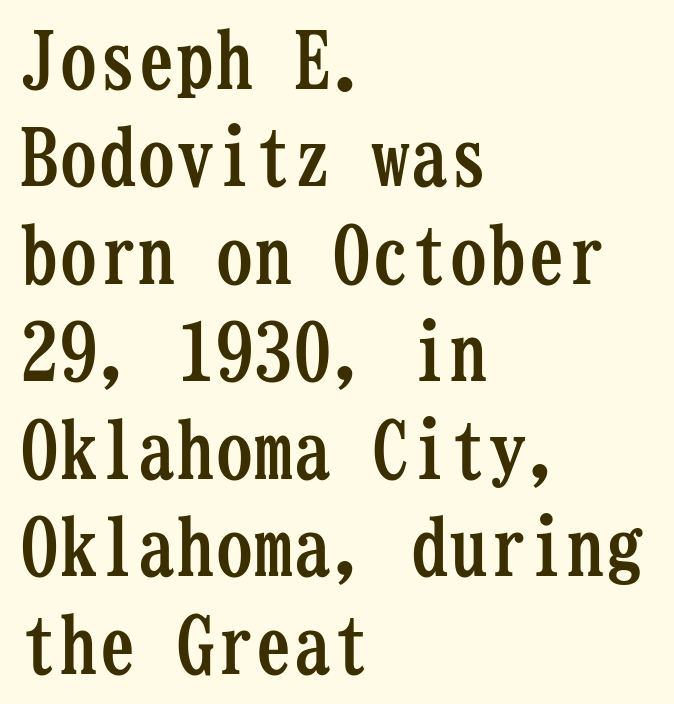
The image shows 78 px semibold, condensed serif type, upright, monospaced; set left-aligned, normal line spacing (1.25x), normal letter spacing, not underlined; low stroke contrast and a medium x-height.
